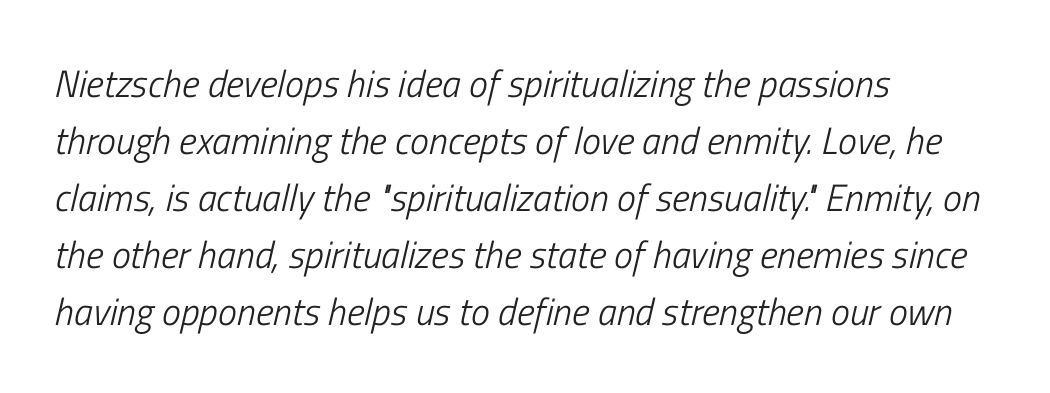
The image shows 38 px light, condensed type, italic (leaning right); set left-aligned, normal line spacing (1.5x), normal letter spacing, not underlined; low stroke contrast and a medium x-height.
